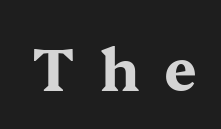
Short note: letters widely spaced. Is this a sans? No — the strokes have serifs. In terms of weight, the rendering is a true, heavy bold. Decoration check: the copy has no underline. The specimen reads as upright at a glance.
